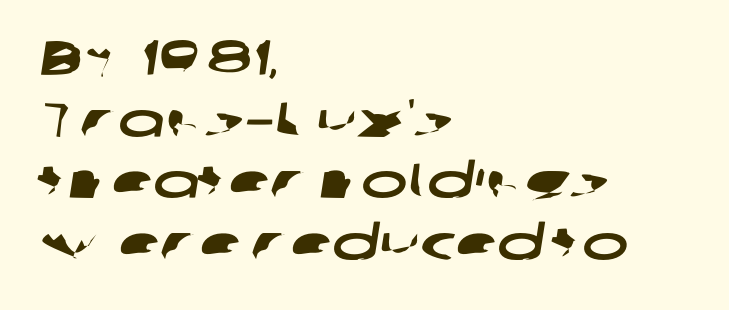
The typesetter chose a ragged-right arrangement here. Leading: standard. Examine the stroke ends and you'll find no serifs. No word sits above an underline. Characters follow at the spacing the type designer built in. Character widths vary here, with narrow letters taking less room than wide ones.
